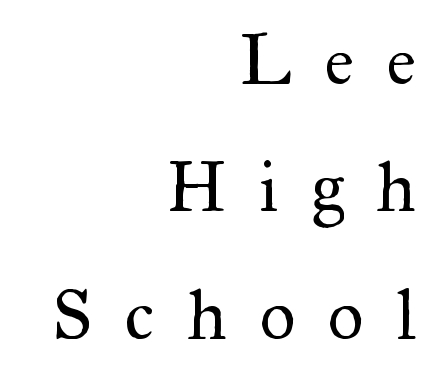
{"serif": "yes", "italic": "no", "bold": "no", "weight": "regular", "width": "normal", "stroke_contrast": "medium", "x_height": "small", "monospaced": "no", "underline": "no", "align": "right", "line_spacing_ratio": 1.82, "letter_spacing": "wide", "letter_spacing_em": 0.47, "glyph_px": 70}
